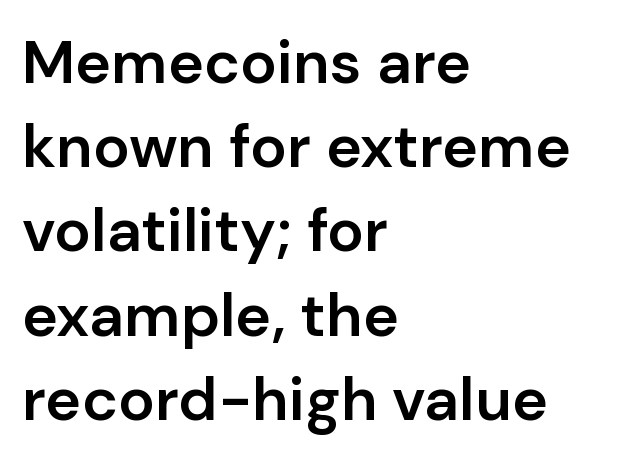
The image shows 61 px semibold sans-serif type, upright; set left-aligned, normal line spacing (1.38x), normal letter spacing, not underlined; low stroke contrast and a medium x-height.
